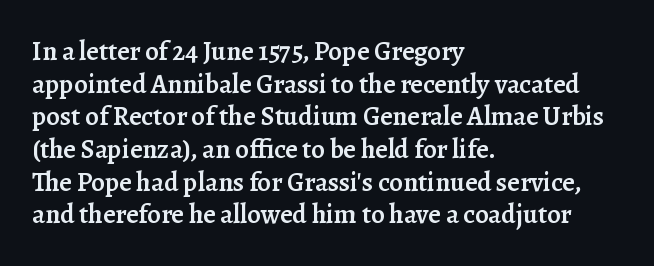
{"italic": "no", "bold": "semi", "underline": "no", "align": "left", "line_spacing_ratio": 1.21, "letter_spacing": "normal", "letter_spacing_em": 0.0, "glyph_px": 27}
